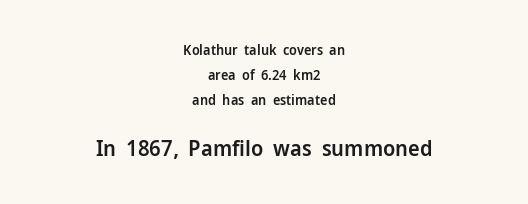
The image shows 22 px text type, upright; set centered, line spacing 1.78x, normal letter spacing, not underlined; the second (bottom) block is 1.57x larger.
